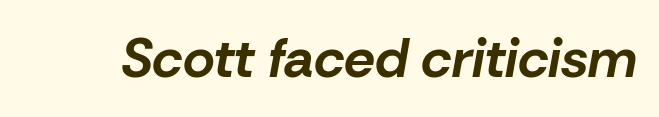
{"italic": "yes", "lean": "right", "slant_degrees": 10, "bold": "yes", "weight": "bold", "width": "normal", "stroke_contrast": "low", "x_height": "medium", "monospaced": "no", "underline": "no", "letter_spacing": "normal", "letter_spacing_em": 0.0, "glyph_px": 55}
